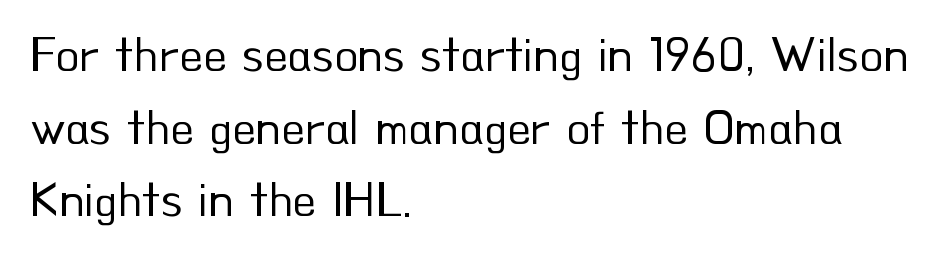
Q: Is the text bold? A: No.
Q: Is the text italic (slanted)? A: No, it is upright.
Q: Is the typeface a serif or a sans-serif typeface? A: Sans-serif.
Q: Is the text underlined? A: No.
Q: How is the paragraph aligned? A: Left-aligned.
Q: Is the spacing between letters normal or unusually wide? A: Normal.
Q: Is the spacing between lines tight, normal or loose? A: Normal.
Q: Width (condensed, normal, or wide)? A: Normal.
Q: Stroke contrast? A: Low.
Q: x-height? A: Small.
Q: Monospaced? A: No.
